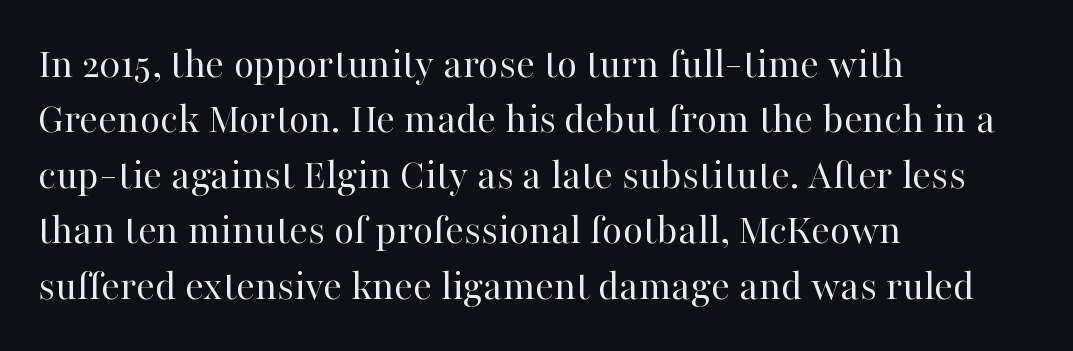
{"serif": "yes", "italic": "no", "bold": "no", "weight": "regular", "width": "normal", "stroke_contrast": "high", "x_height": "medium", "monospaced": "no", "underline": "no", "align": "left", "line_spacing": "normal", "line_spacing_ratio": 1.26, "letter_spacing": "normal", "letter_spacing_em": 0.0, "glyph_px": 44}
